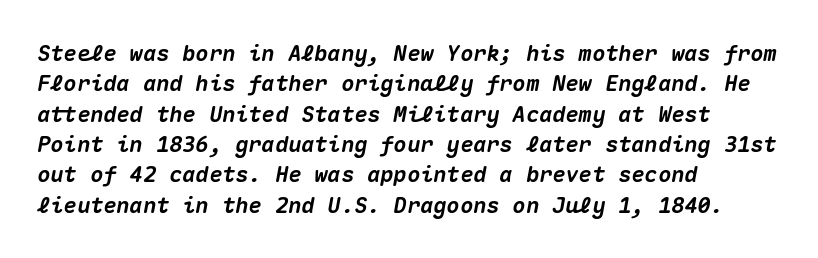
{"italic": "yes", "lean": "right", "slant_degrees": 10, "bold": "yes", "underline": "no", "align": "left", "line_spacing": "normal", "line_spacing_ratio": 1.38, "letter_spacing": "normal", "letter_spacing_em": 0.0, "glyph_px": 22}
